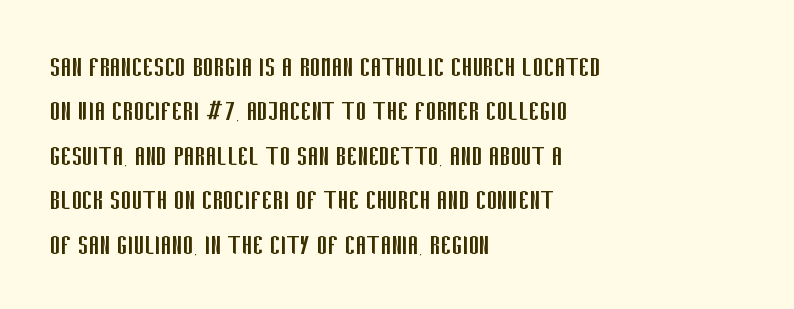
The image shows 32 px regular-weight, condensed sans-serif type, upright; set left-aligned, normal line spacing (1.39x), normal letter spacing, not underlined; low stroke contrast and a large x-height.
